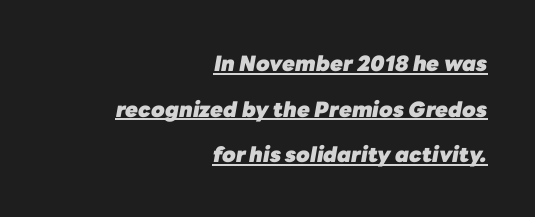
The image shows 21 px bold type, italic (leaning right); set right-aligned, loose line spacing (2.17x), normal letter spacing, underlined.
